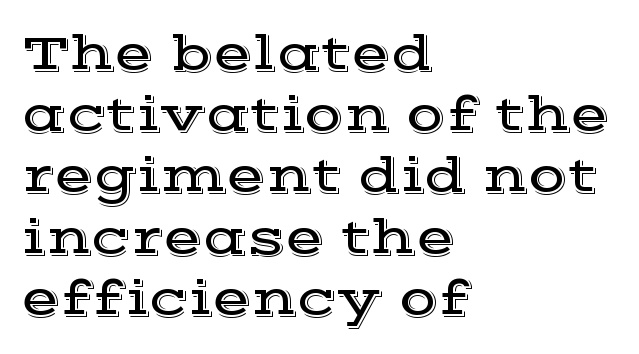
{"serif": "yes", "italic": "no", "width": "wide", "x_height": "medium", "monospaced": "no", "underline": "no", "align": "left", "line_spacing_ratio": 1.2, "letter_spacing": "normal", "letter_spacing_em": 0.0, "glyph_px": 51}
